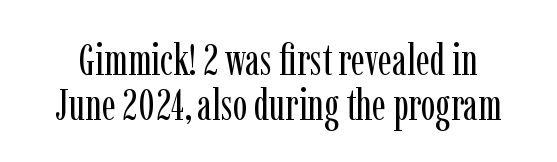
Posture: vertical. Rows of type sit shoulder to shoulder in the vertical direction. Caption: face not bold, strokes unweighted. Each word holds together tightly as a unit, with standard inter-letter gaps.
